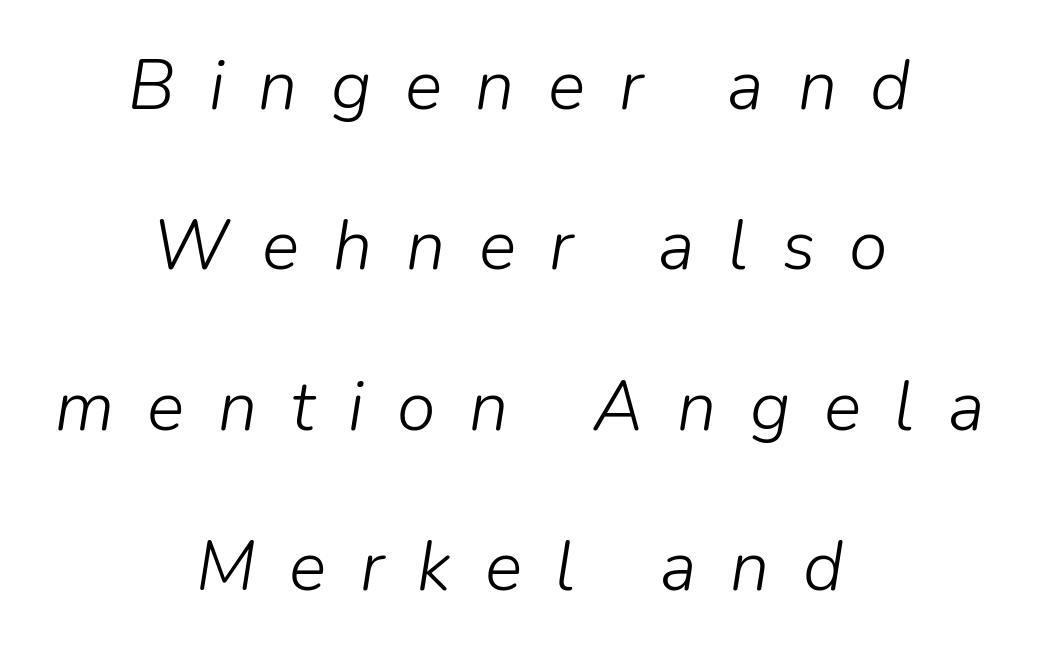
{"italic": "yes", "lean": "right", "slant_degrees": 9, "bold": "no", "weight": "light", "width": "normal", "stroke_contrast": "low", "x_height": "medium", "monospaced": "no", "underline": "no", "align": "center", "line_spacing": "loose", "line_spacing_ratio": 2.29, "letter_spacing": "wide", "letter_spacing_em": 0.48, "glyph_px": 70}
